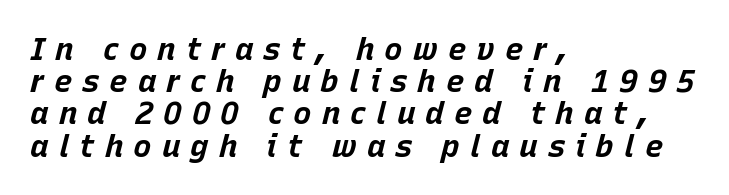
Q: Is the text bold? A: Yes.
Q: Is the text italic (slanted)? A: Yes, it leans right by about 15 degrees.
Q: Is the text underlined? A: No.
Q: How is the paragraph aligned? A: Left-aligned.
Q: Is the spacing between letters normal or unusually wide? A: Unusually wide.
Q: Is the spacing between lines tight, normal or loose? A: Tight.
Q: Width (condensed, normal, or wide)? A: Normal.
Q: Stroke contrast? A: Low.
Q: x-height? A: Large.
Q: Monospaced? A: No.
